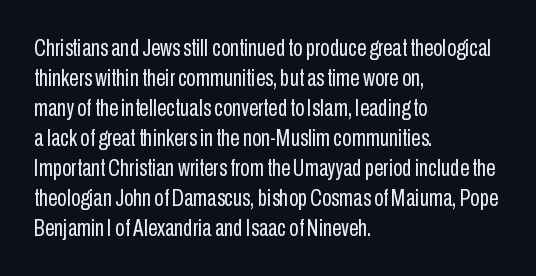
The image shows 24 px text type, upright; set left-aligned, normal line spacing (1.25x), normal letter spacing, not underlined.
